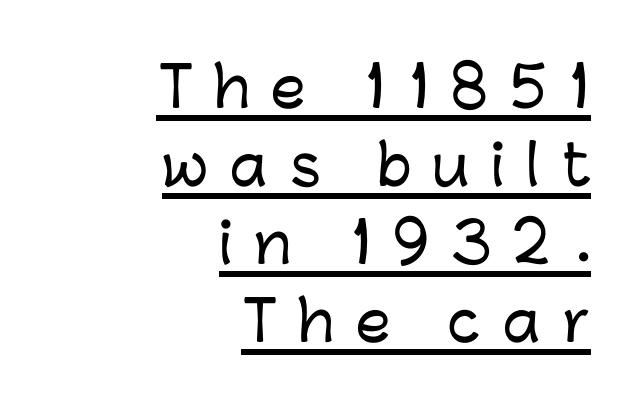
Q: Is the text italic (slanted)? A: No, it is upright.
Q: Is the typeface a serif or a sans-serif typeface? A: Sans-serif.
Q: Is the text underlined? A: Yes.
Q: How is the paragraph aligned? A: Right-aligned.
Q: Is the spacing between letters normal or unusually wide? A: Unusually wide.
Q: Is the spacing between lines tight, normal or loose? A: Normal.
Q: Width (condensed, normal, or wide)? A: Normal.
Q: Stroke contrast? A: Low.
Q: x-height? A: Medium.
Q: Monospaced? A: No.
